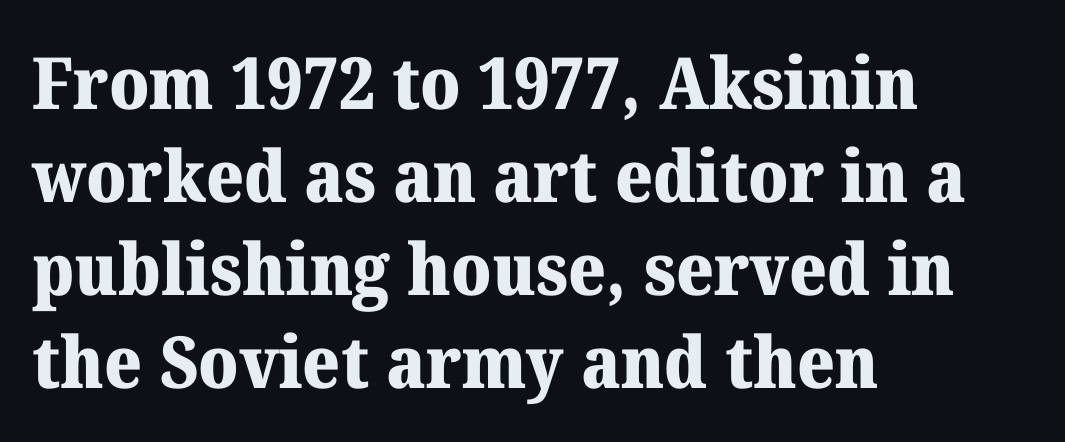
The image shows 72 px heavy serif type, upright; set left-aligned, normal line spacing (1.29x), normal letter spacing, not underlined; medium stroke contrast and a medium x-height.
